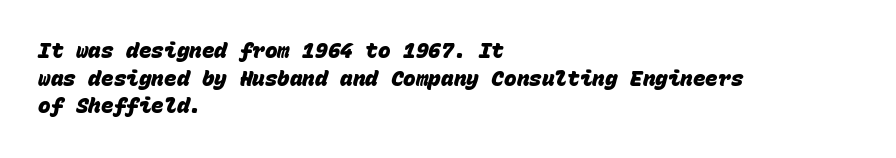
The image shows 21 px bold type; set left-aligned, normal line spacing (1.31x), normal letter spacing, not underlined.
